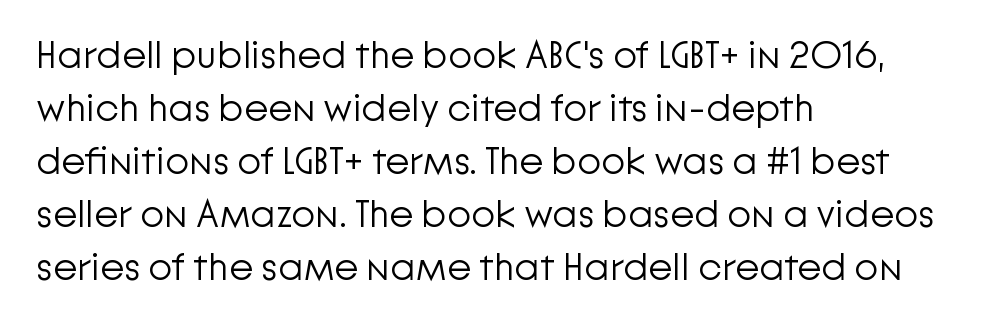
The image shows 39 px light sans-serif type, upright; set left-aligned, normal line spacing (1.36x), normal letter spacing, not underlined; low stroke contrast and a medium x-height.
